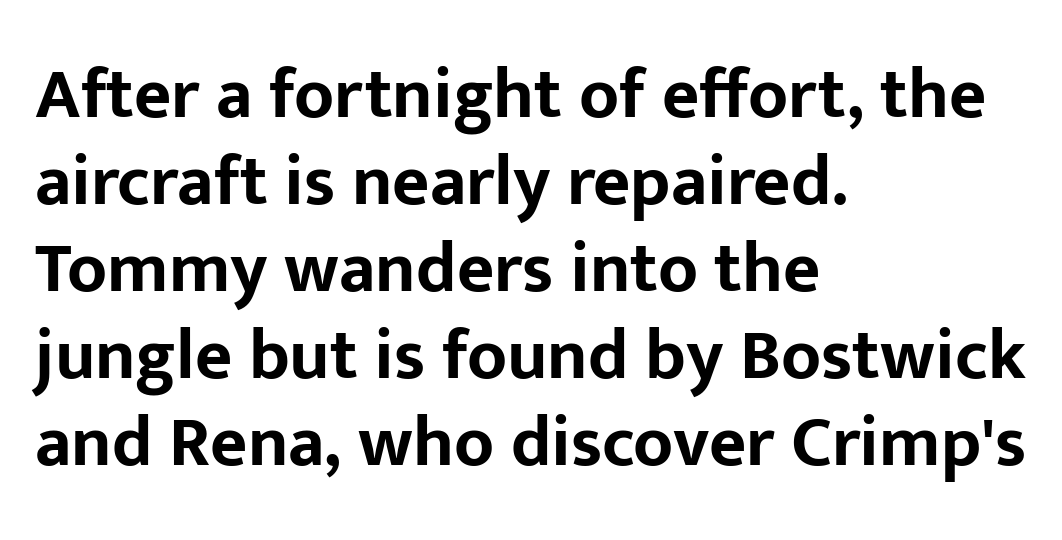
The image shows 72 px bold sans-serif type, upright; set left-aligned, line spacing 1.21x, normal letter spacing, not underlined; low stroke contrast and a medium x-height.
